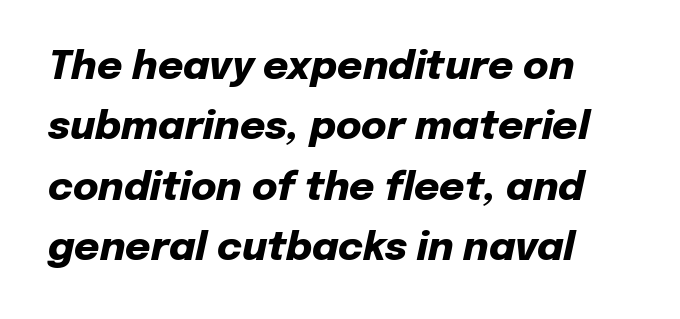
{"italic": "yes", "lean": "right", "slant_degrees": 12, "bold": "yes", "weight": "heavy", "width": "normal", "stroke_contrast": "low", "x_height": "medium", "monospaced": "no", "underline": "no", "line_spacing": "normal", "line_spacing_ratio": 1.55, "letter_spacing": "normal", "letter_spacing_em": 0.0, "glyph_px": 39}
